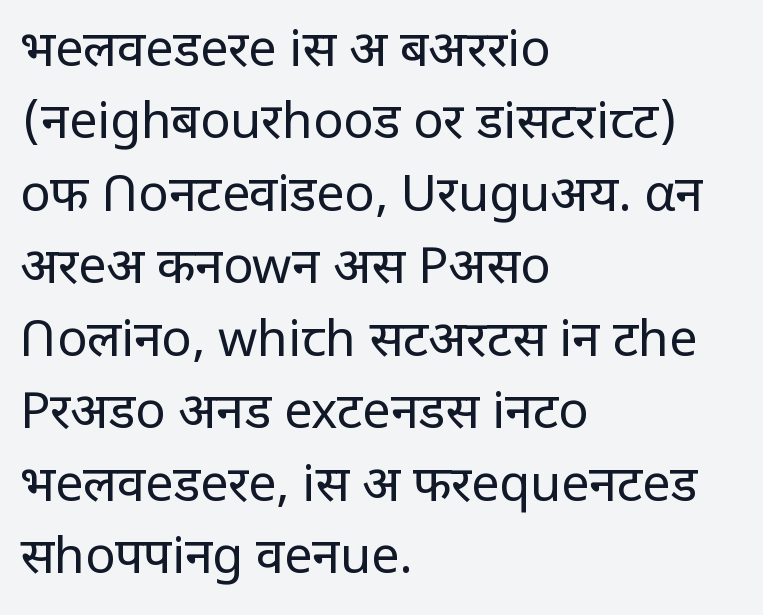
In terms of letterspacing, this is plain default setting. Underline: absent. This is the regular roman posture of the typeface. I'd call this a sans setting — the letters go barefoot. Proportional: the letters do not fall into vertical columns.
